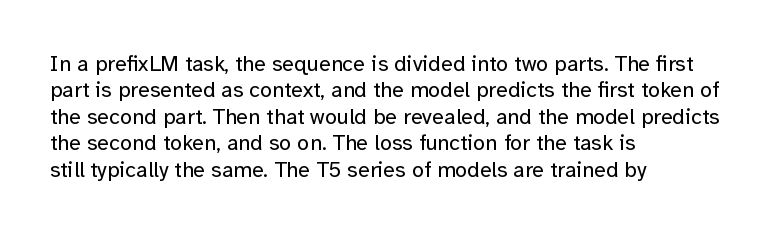
Q: Is the text bold? A: No.
Q: Is the text italic (slanted)? A: No, it is upright.
Q: Is the text underlined? A: No.
Q: How is the paragraph aligned? A: Left-aligned.
Q: Is the spacing between letters normal or unusually wide? A: Normal.
